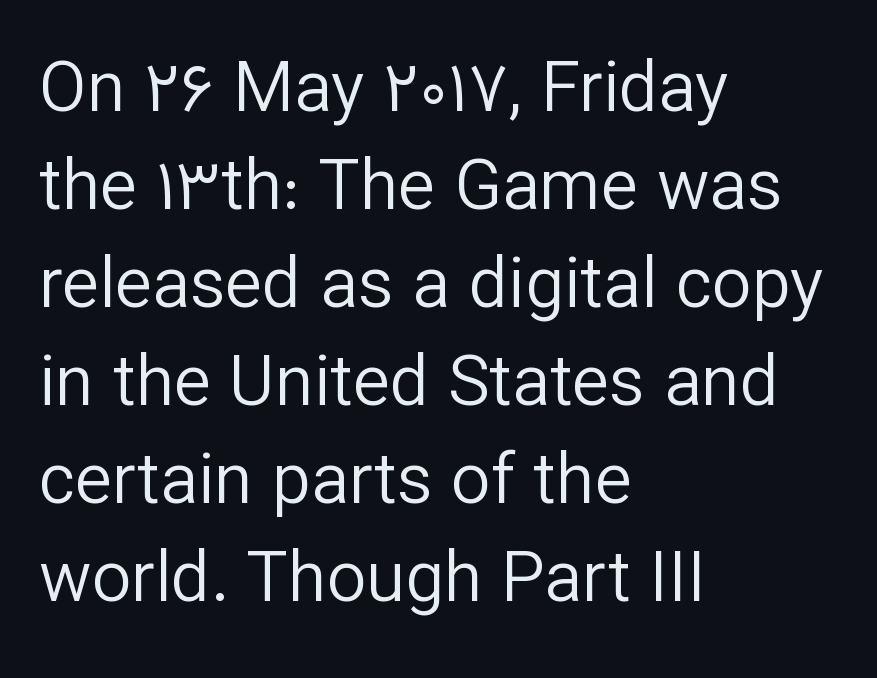
The image shows 70 px regular-weight sans-serif type, upright; set left-aligned, normal line spacing (1.4x), normal letter spacing, not underlined; low stroke contrast and a medium x-height.
